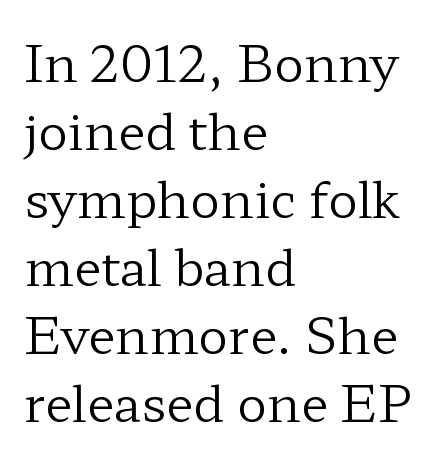
Line beginnings align vertically; line endings do not. The text was rendered using a seriffed face with decorative stroke endings. Vertically, the passage feels balanced, rows spaced as you'd expect. The passage shown is not underscored anywhere. This sample has the flowing, uneven cadence of proportional lettering. These lines were composed using upright roman letters.
